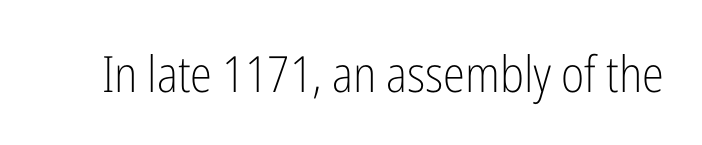
Q: Is the text bold? A: No.
Q: Is the text italic (slanted)? A: No, it is upright.
Q: Is the typeface a serif or a sans-serif typeface? A: Sans-serif.
Q: Is the text underlined? A: No.
Q: Is the spacing between letters normal or unusually wide? A: Normal.
Q: Width (condensed, normal, or wide)? A: Condensed.
Q: Stroke contrast? A: Low.
Q: x-height? A: Medium.
Q: Monospaced? A: No.
